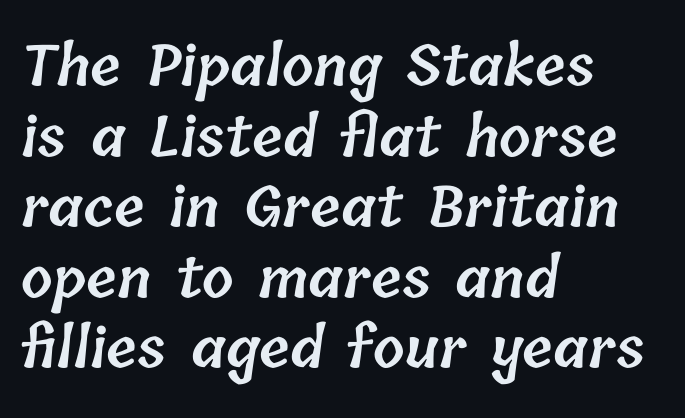
Q: Is the text bold? A: Semi-bold.
Q: Is the text underlined? A: No.
Q: How is the paragraph aligned? A: Left-aligned.
Q: Is the spacing between letters normal or unusually wide? A: Normal.
Q: Is the spacing between lines tight, normal or loose? A: Normal.
Q: Width (condensed, normal, or wide)? A: Normal.
Q: Stroke contrast? A: Low.
Q: x-height? A: Medium.
Q: Monospaced? A: No.
